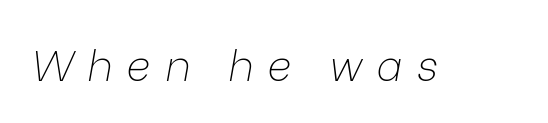
Q: Is the text bold? A: No.
Q: Is the text italic (slanted)? A: Yes, it leans right by about 9 degrees.
Q: Is the text underlined? A: No.
Q: Is the spacing between letters normal or unusually wide? A: Unusually wide.
Q: Width (condensed, normal, or wide)? A: Normal.
Q: Stroke contrast? A: Low.
Q: x-height? A: Medium.
Q: Monospaced? A: No.
